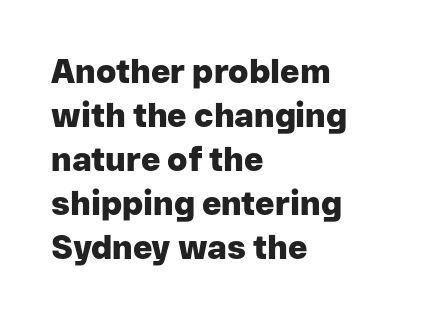
Standard letterfit; no display-style spreading of the glyphs. Notice how the passage keeps a crisp vertical edge on the left only. The passage shown is typed in a proportional face where columns would drift. The strokes are fattened all the way to bold. Nope, no serifs anywhere on these letters.
